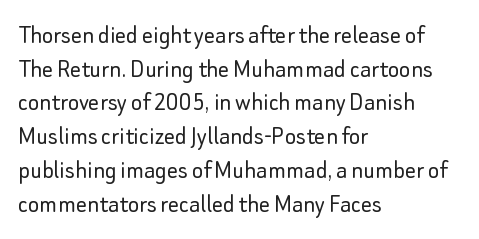
{"italic": "no", "bold": "no", "underline": "no", "align": "left", "line_spacing": "normal", "line_spacing_ratio": 1.25, "letter_spacing": "normal", "letter_spacing_em": 0.0, "glyph_px": 27}
